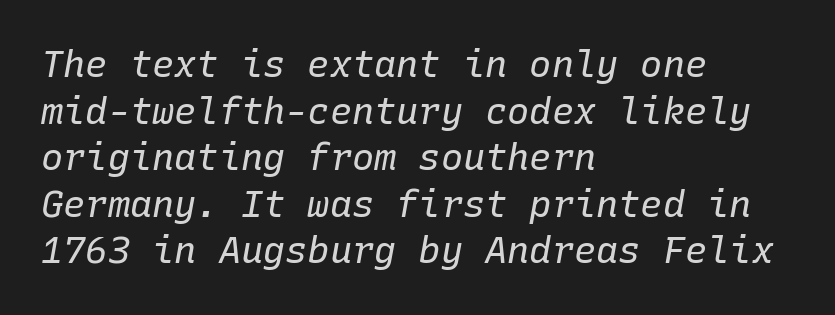
{"italic": "yes", "lean": "right", "slant_degrees": 10, "bold": "no", "weight": "regular", "width": "normal", "stroke_contrast": "low", "x_height": "medium", "monospaced": "yes", "underline": "no", "align": "left", "line_spacing": "normal", "line_spacing_ratio": 1.26, "letter_spacing": "normal", "letter_spacing_em": 0.0, "glyph_px": 37}
